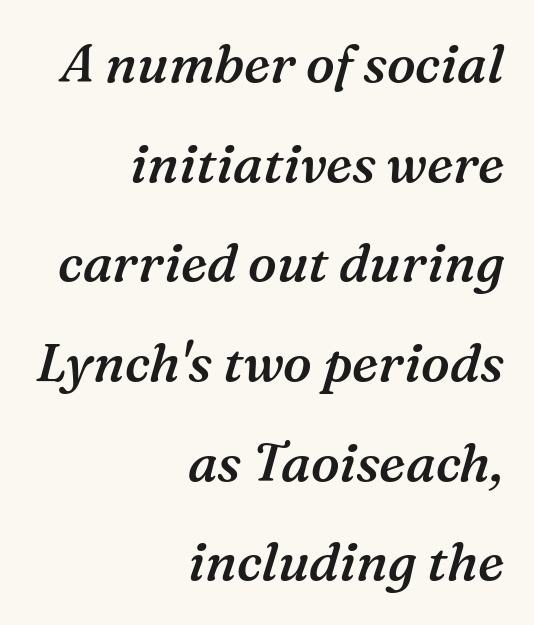
The image shows 53 px semibold serif type, italic (leaning right); set right-aligned, line spacing 1.88x, normal letter spacing, not underlined; medium stroke contrast and a medium x-height.
